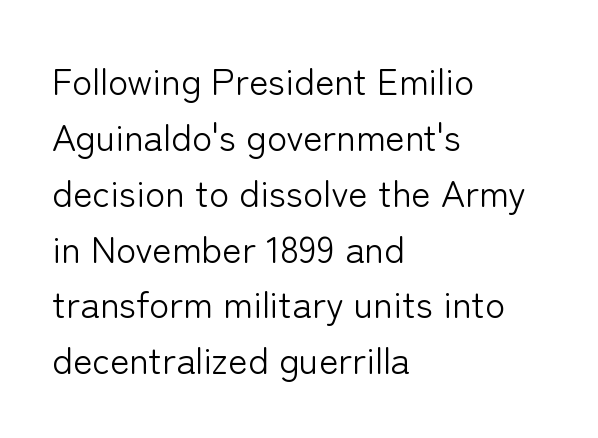
Q: Is the text bold? A: No.
Q: Is the text italic (slanted)? A: No, it is upright.
Q: Is the typeface a serif or a sans-serif typeface? A: Sans-serif.
Q: Is the text underlined? A: No.
Q: How is the paragraph aligned? A: Left-aligned.
Q: Is the spacing between letters normal or unusually wide? A: Normal.
Q: Is the spacing between lines tight, normal or loose? A: Normal.
Q: Width (condensed, normal, or wide)? A: Normal.
Q: Stroke contrast? A: Low.
Q: x-height? A: Medium.
Q: Monospaced? A: No.
